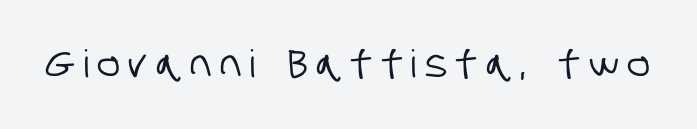
Q: Is the typeface a serif or a sans-serif typeface? A: Sans-serif.
Q: Is the text underlined? A: No.
Q: Is the spacing between letters normal or unusually wide? A: Unusually wide.
Q: Width (condensed, normal, or wide)? A: Condensed.
Q: Stroke contrast? A: Low.
Q: x-height? A: Large.
Q: Monospaced? A: No.
